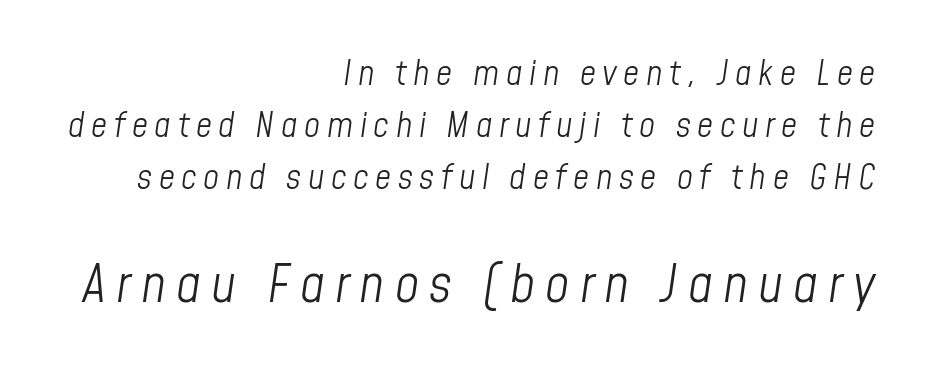
Note the varied advance widths — an 'i' is clearly narrower than an 'm'. The line-height multiplier appears to be the usual default. Just letters on the line, the space beneath them empty. The font sits on the lighter half of the weight spectrum, regular included. Whoever set this made the second block the dominant, larger element. Slanted lettering throughout.
